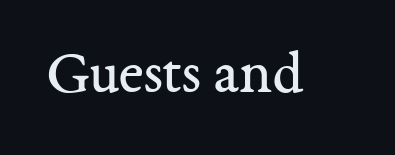
Q: Is the text bold? A: No.
Q: Is the text italic (slanted)? A: No, it is upright.
Q: Is the typeface a serif or a sans-serif typeface? A: Serif.
Q: Is the text underlined? A: No.
Q: Is the spacing between letters normal or unusually wide? A: Normal.
Q: Width (condensed, normal, or wide)? A: Normal.
Q: Stroke contrast? A: Medium.
Q: x-height? A: Medium.
Q: Monospaced? A: No.
